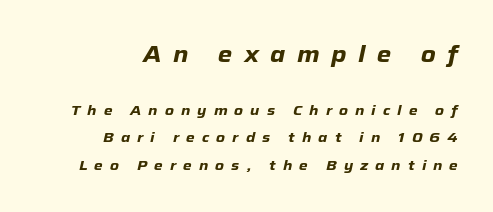
Q: Is the text bold? A: Yes.
Q: Is the text italic (slanted)? A: Yes, it leans right by about 12 degrees.
Q: Is the text underlined? A: No.
Q: How is the paragraph aligned? A: Right-aligned.
Q: Is the spacing between letters normal or unusually wide? A: Unusually wide.
Q: Is the spacing between lines tight, normal or loose? A: Loose.
Q: Which block of text is set in a larger size, the first (top) or the second (bottom)? A: The first (top) one.
